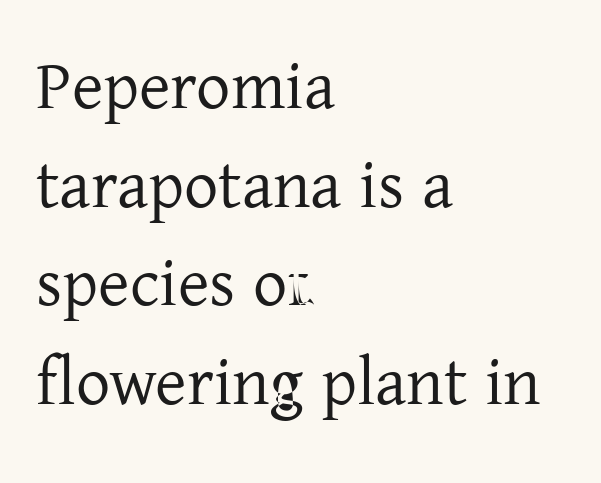
Q: Is the text bold? A: No.
Q: Is the text italic (slanted)? A: No, it is upright.
Q: Is the typeface a serif or a sans-serif typeface? A: Serif.
Q: Is the text underlined? A: No.
Q: How is the paragraph aligned? A: Left-aligned.
Q: Is the spacing between letters normal or unusually wide? A: Normal.
Q: Is the spacing between lines tight, normal or loose? A: Normal.
Q: Width (condensed, normal, or wide)? A: Normal.
Q: Stroke contrast? A: Low.
Q: x-height? A: Medium.
Q: Monospaced? A: No.
